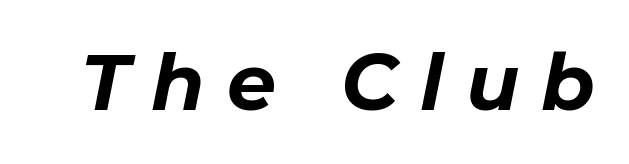
Honestly, there is no underline to notice here at all. The letterforms stand isolated, each surrounded by extra space. Designer's note — italics engaged. The letters advance in unequal steps, a hallmark of proportional type. Each glyph is drawn with heavy, bold strokes.
